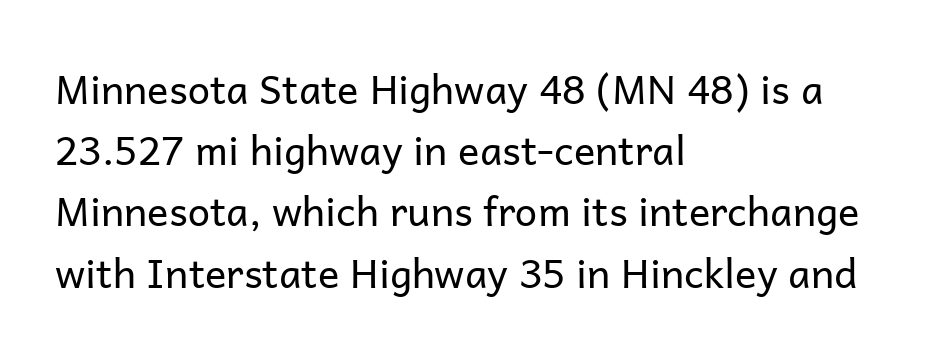
The image shows 40 px regular-weight sans-serif type, upright; set left-aligned, normal line spacing (1.53x), normal letter spacing, not underlined; low stroke contrast and a medium x-height.
